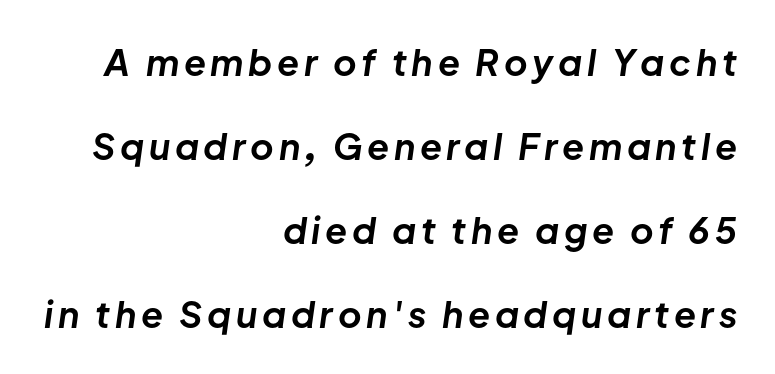
The space beneath each line is pristine and unruled. Do the characters align in a grid? No, the font is proportional. The rendering uses a large line-height, opening up the rows. These lines stack with their right ends in a neat column. Observe the lean: these are italic letterforms. Every letter is thick-stroked: bold, no question.
